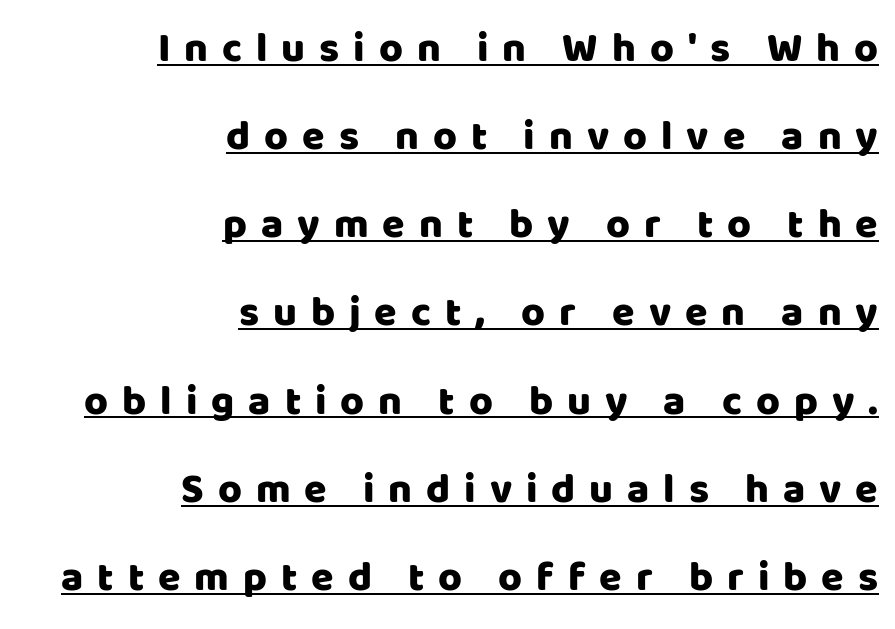
Q: Is the text italic (slanted)? A: No, it is upright.
Q: Is the typeface a serif or a sans-serif typeface? A: Sans-serif.
Q: Is the text underlined? A: Yes.
Q: How is the paragraph aligned? A: Right-aligned.
Q: Is the spacing between letters normal or unusually wide? A: Unusually wide.
Q: Is the spacing between lines tight, normal or loose? A: Loose.
Q: Width (condensed, normal, or wide)? A: Normal.
Q: Stroke contrast? A: Low.
Q: x-height? A: Large.
Q: Monospaced? A: No.
